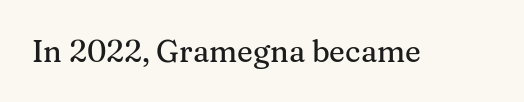
The image shows 30 px serif type, upright; set normal letter spacing, not underlined; medium stroke contrast and a medium x-height.
